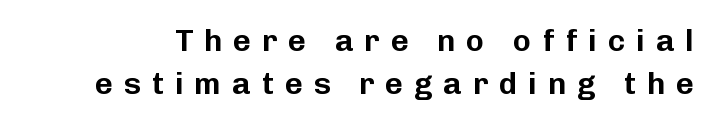
Q: Is the text italic (slanted)? A: No, it is upright.
Q: Is the typeface a serif or a sans-serif typeface? A: Sans-serif.
Q: Is the text underlined? A: No.
Q: Is the spacing between letters normal or unusually wide? A: Unusually wide.
Q: Is the spacing between lines tight, normal or loose? A: Normal.
Q: Width (condensed, normal, or wide)? A: Normal.
Q: Stroke contrast? A: Low.
Q: x-height? A: Medium.
Q: Monospaced? A: No.
